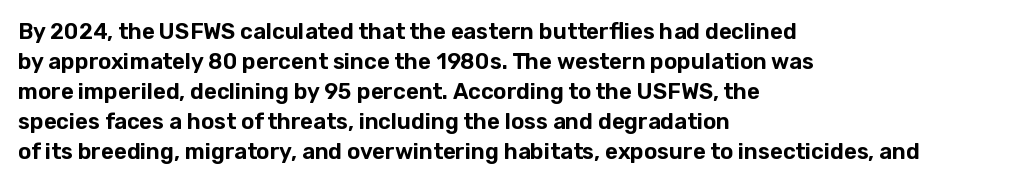
Decoration check: the copy has no underline. A roman cut, with each character standing at attention. The line-height multiplier appears to be the usual default. In CSS terms this would be text-align: left. Words appear dense and cohesive because spacing is normal.
